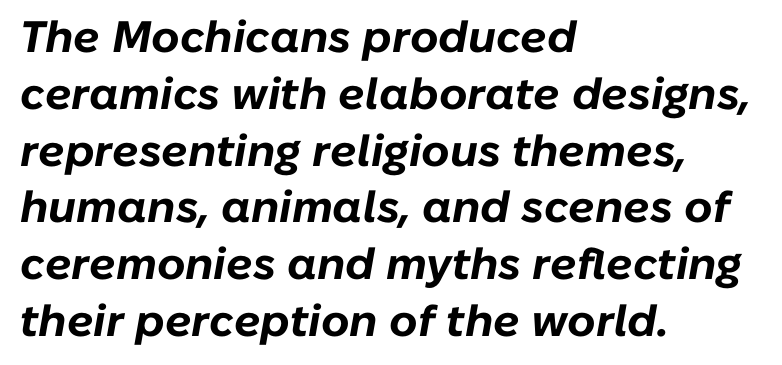
The letterforms sit shoulder to shoulder at normal distance. A clean baseline with only descenders dipping below it. You could not count columns in this text — the font is proportionally spaced. Evenly set lines give the paragraph a standard silhouette.
